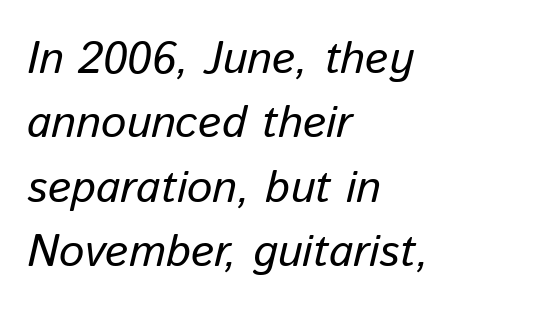
The image shows 45 px text type, italic (leaning right); set left-aligned, normal line spacing (1.43x), normal letter spacing, not underlined; low stroke contrast and a medium x-height.
